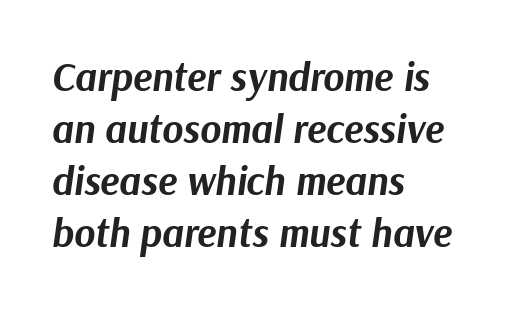
Q: Is the text bold? A: Yes.
Q: Is the text italic (slanted)? A: Yes, it leans right by about 9 degrees.
Q: Is the text underlined? A: No.
Q: How is the paragraph aligned? A: Left-aligned.
Q: Is the spacing between letters normal or unusually wide? A: Normal.
Q: Is the spacing between lines tight, normal or loose? A: Normal.
Q: Width (condensed, normal, or wide)? A: Normal.
Q: Stroke contrast? A: Medium.
Q: x-height? A: Medium.
Q: Monospaced? A: No.
